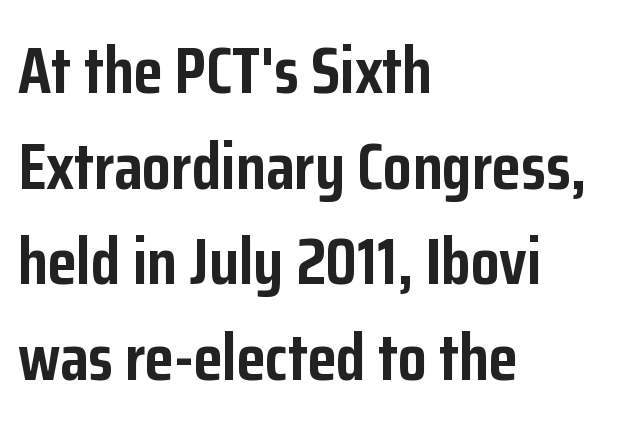
Notice how thick the strokes are: this is what a full bold looks like. Is this a fixed-width face? No — the glyphs have proportional, varying widths. When letters stand straight like this, we call the style roman or upright. Descender tails drop into unmarked territory. Here the glyphs are tracked normally, forming tight word shapes. In terms of leading, this rendering sits right in the middle.
